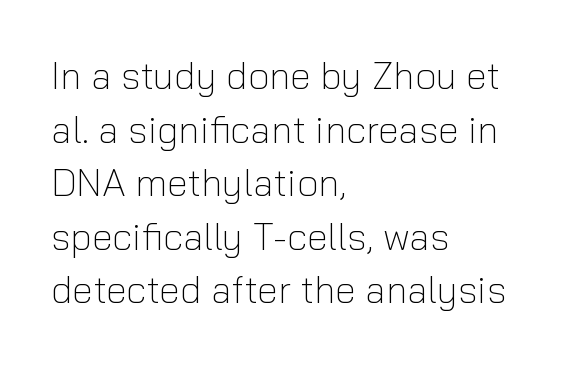
Students, note that the glyphs here touch the page at normal intervals. The rendering anchors every line to the left-hand side. Horizontal bands of white between lines are of average thickness. Style check: upright. The strokes are not fattened; the text isn't bold. You can tell from the bare stems that sans-serif type was used.
